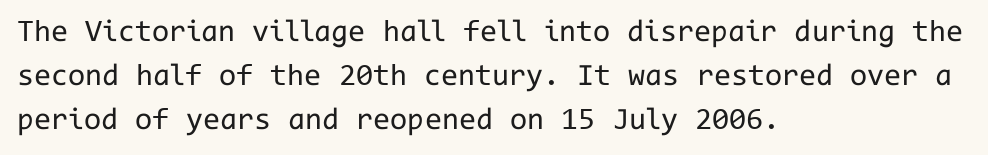
The image shows 31 px regular-weight sans-serif type, upright, monospaced; set left-aligned, normal line spacing (1.42x), normal letter spacing, not underlined; low stroke contrast and a medium x-height.
